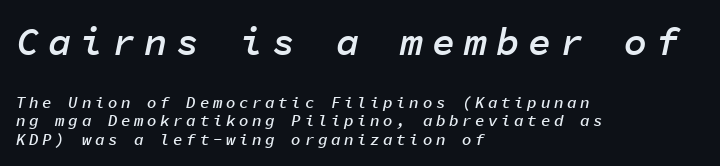
Letter spacing: wide. All the whitespace from short lines collects on the right. Every character here occupies the same horizontal width, giving the sample a typewriter-like rhythm. Observe the lean: these are italic letterforms.
